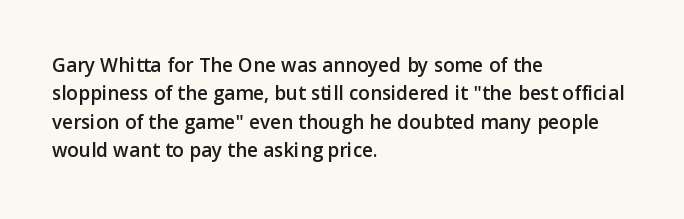
{"italic": "no", "underline": "no", "align": "left", "line_spacing": "normal", "line_spacing_ratio": 1.35, "letter_spacing": "normal", "letter_spacing_em": 0.0, "glyph_px": 21}
